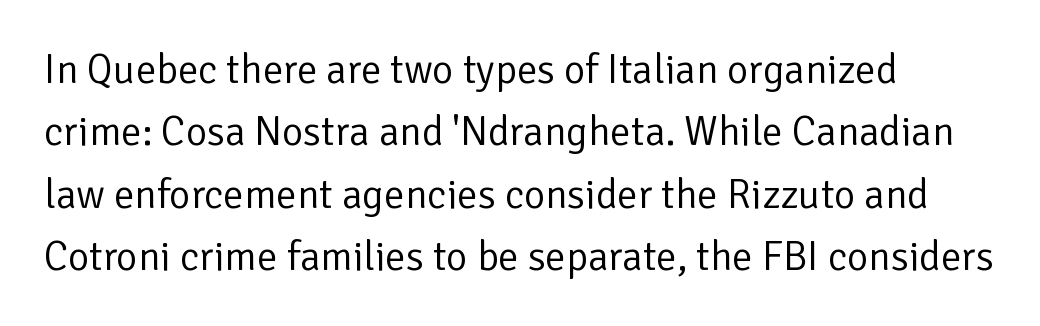
The image shows 41 px regular-weight sans-serif type, upright; set left-aligned, normal line spacing (1.52x), normal letter spacing, not underlined; low stroke contrast and a medium x-height.
